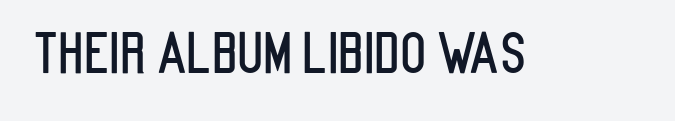
Q: Is the text italic (slanted)? A: No, it is upright.
Q: Is the typeface a serif or a sans-serif typeface? A: Sans-serif.
Q: Is the text underlined? A: No.
Q: Is the spacing between letters normal or unusually wide? A: Normal.
Q: Width (condensed, normal, or wide)? A: Condensed.
Q: Stroke contrast? A: Low.
Q: x-height? A: Large.
Q: Monospaced? A: No.
